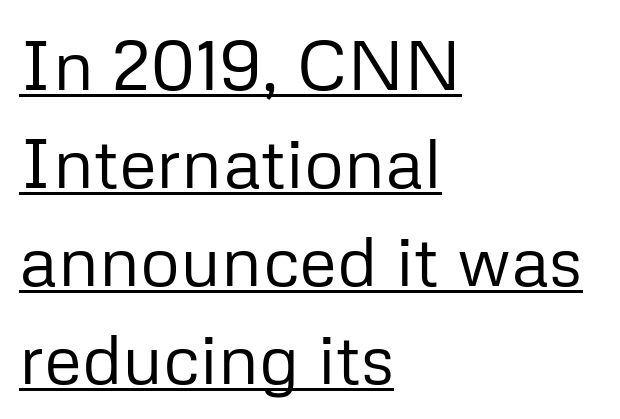
{"serif": "no", "italic": "no", "bold": "no", "weight": "regular", "width": "normal", "stroke_contrast": "low", "x_height": "medium", "monospaced": "no", "underline": "yes", "align": "left", "line_spacing": "normal", "line_spacing_ratio": 1.4, "letter_spacing": "normal", "letter_spacing_em": 0.0, "glyph_px": 70}
